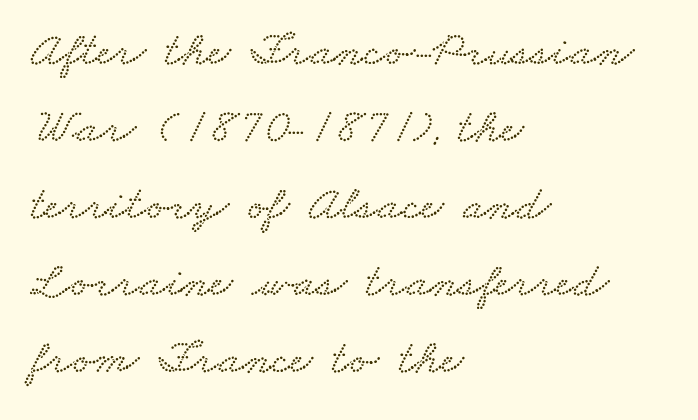
The image shows 49 px wide type; set left-aligned, normal line spacing (1.57x), normal letter spacing, not underlined; low stroke contrast and a small x-height.
